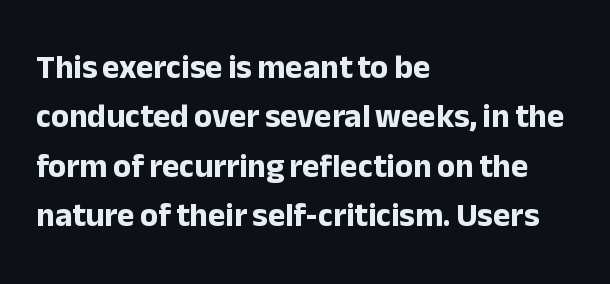
{"serif": "no", "italic": "no", "bold": "yes", "weight": "bold", "width": "normal", "stroke_contrast": "low", "x_height": "medium", "monospaced": "no", "underline": "no", "align": "left", "line_spacing": "normal", "line_spacing_ratio": 1.5, "letter_spacing": "normal", "letter_spacing_em": 0.0, "glyph_px": 33}
